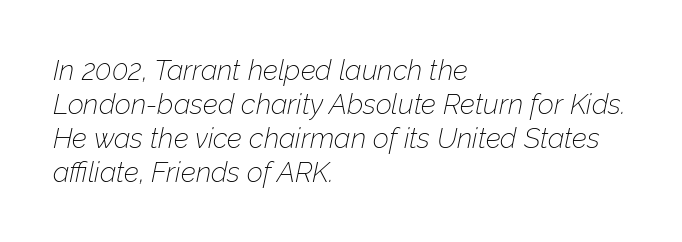
Heft: none added — not bold. Short and long lines alike share a common starting point at left. Honestly, there is no underline to notice here at all. Is the type slanted? Yes — the strokes lean at a clear angle. Is this a fixed-width face? No — the glyphs have proportional, varying widths. Letter spacing: default.
